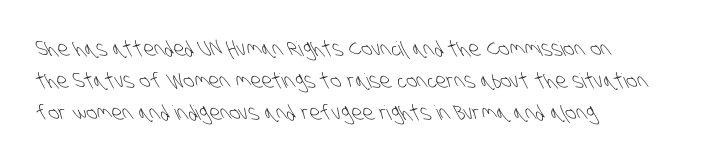
The passage shown has conventional tracking throughout. The vertical gap from one line to the next is medium. Unmarked baselines from the first word to the last. The letterforms sit at book weight or below. A student would call this left alignment; a typographer would say flush left, rag right.
